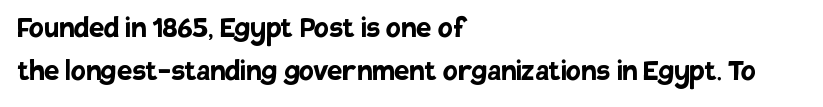
Q: Is the text bold? A: Yes.
Q: Is the text italic (slanted)? A: No, it is upright.
Q: Is the typeface a serif or a sans-serif typeface? A: Sans-serif.
Q: Is the text underlined? A: No.
Q: How is the paragraph aligned? A: Left-aligned.
Q: Is the spacing between letters normal or unusually wide? A: Normal.
Q: Is the spacing between lines tight, normal or loose? A: Normal.
Q: Width (condensed, normal, or wide)? A: Normal.
Q: Stroke contrast? A: Low.
Q: x-height? A: Large.
Q: Monospaced? A: No.
